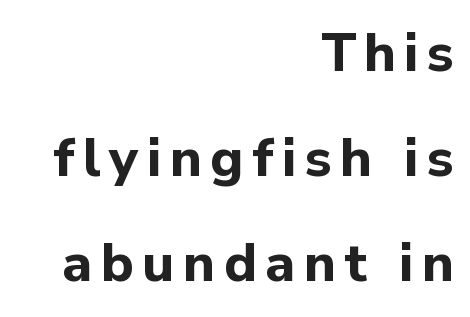
{"serif": "no", "italic": "no", "bold": "yes", "weight": "bold", "width": "normal", "stroke_contrast": "low", "x_height": "medium", "monospaced": "no", "underline": "no", "align": "right", "line_spacing": "loose", "line_spacing_ratio": 1.94, "glyph_px": 54}
